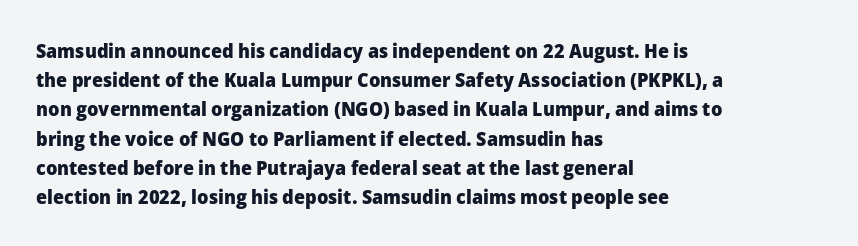
The glyphs are unaccompanied by any horizontal stroke below them. Line spacing here is normal. It's the straight-up-and-down kind of type. A dark, heavy texture on the line: the type is bold. The text block is weighted toward the left margin, trailing off unevenly rightward. Characters follow at the spacing the type designer built in.
